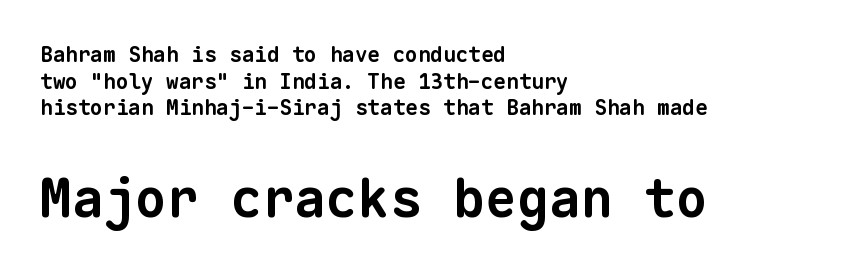
{"serif": "no", "bold": "yes", "weight": "bold", "width": "normal", "stroke_contrast": "low", "x_height": "medium", "monospaced": "yes", "underline": "no", "align": "left", "line_spacing": "normal", "line_spacing_ratio": 1.27, "letter_spacing": "normal", "letter_spacing_em": 0.0, "larger_block": "second", "size_ratio": 2.52, "glyph_px": 53}
